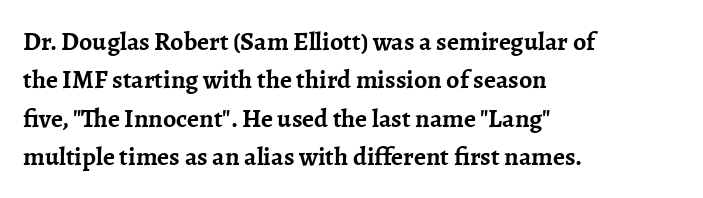
Q: Is the text bold? A: Yes.
Q: Is the text italic (slanted)? A: No, it is upright.
Q: Is the text underlined? A: No.
Q: How is the paragraph aligned? A: Left-aligned.
Q: Is the spacing between letters normal or unusually wide? A: Normal.
Q: Is the spacing between lines tight, normal or loose? A: Normal.
